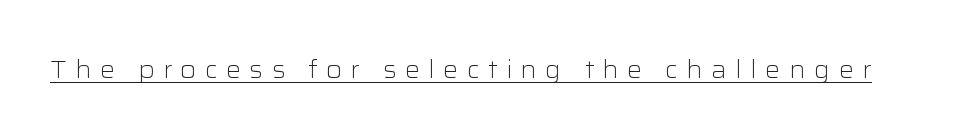
{"italic": "no", "bold": "no", "underline": "yes", "letter_spacing": "wide", "letter_spacing_em": 0.35, "glyph_px": 24}
